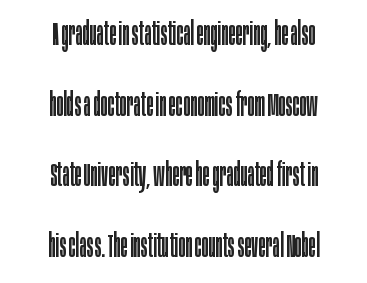
The image shows 33 px regular-weight, condensed sans-serif type, upright; set centered, loose line spacing (2.14x), normal letter spacing, not underlined; low stroke contrast and a large x-height.
